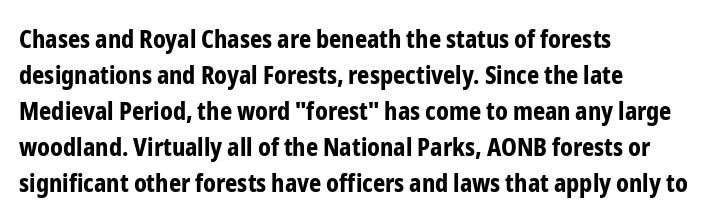
Q: Is the text bold? A: Yes.
Q: Is the text italic (slanted)? A: No, it is upright.
Q: Is the text underlined? A: No.
Q: How is the paragraph aligned? A: Left-aligned.
Q: Is the spacing between letters normal or unusually wide? A: Normal.
Q: Is the spacing between lines tight, normal or loose? A: Normal.
